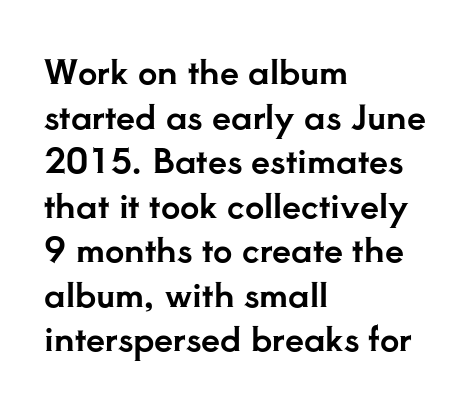
{"serif": "yes", "italic": "no", "width": "normal", "stroke_contrast": "low", "x_height": "small", "monospaced": "no", "underline": "no", "align": "left", "line_spacing": "normal", "line_spacing_ratio": 1.31, "letter_spacing": "normal", "letter_spacing_em": 0.0, "glyph_px": 34}
